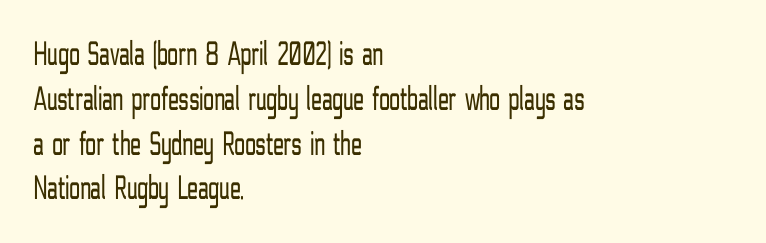
The image shows 35 px light, condensed sans-serif type, upright; set left-aligned, normal line spacing (1.28x), normal letter spacing, not underlined; low stroke contrast and a medium x-height.
